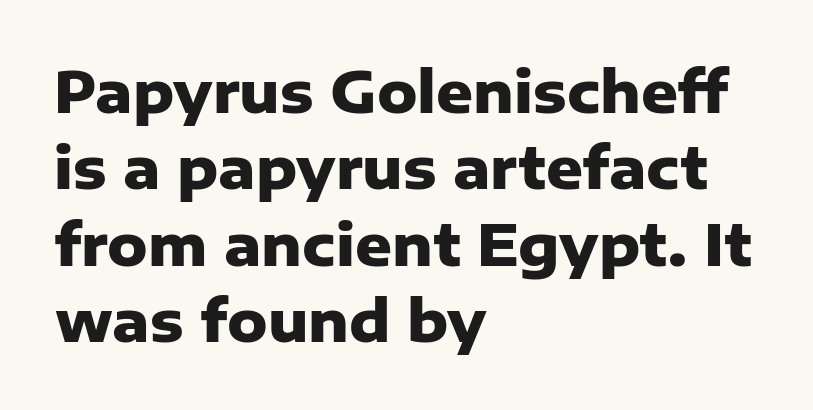
The image shows 57 px heavy sans-serif type, upright; set left-aligned, normal line spacing (1.34x), normal letter spacing, not underlined; low stroke contrast and a medium x-height.
